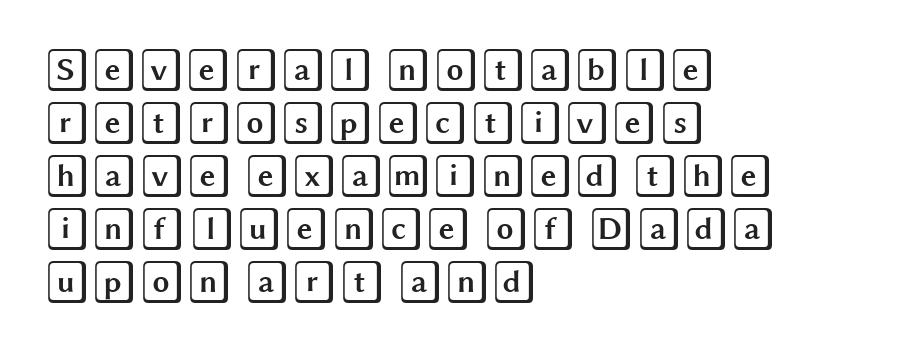
Letters rest on an invisible, unmarked baseline. Is the block centered? No — it sits flush against the left margin. The gaps between neighbouring characters are ordinary and unremarkable. Posture: straight, roman, zero tilt.
